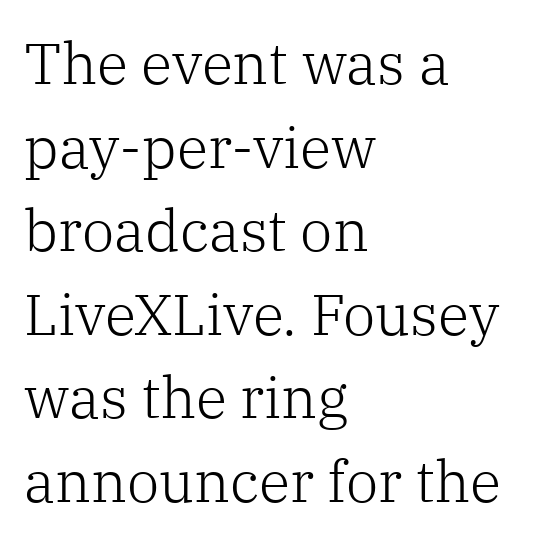
{"serif": "yes", "italic": "no", "bold": "no", "weight": "light", "width": "normal", "stroke_contrast": "low", "x_height": "medium", "monospaced": "no", "underline": "no", "align": "left", "line_spacing": "normal", "line_spacing_ratio": 1.44, "letter_spacing": "normal", "letter_spacing_em": 0.0, "glyph_px": 58}
